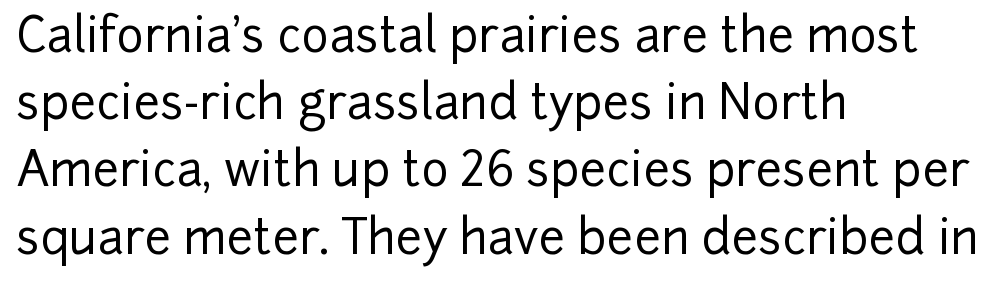
Q: Is the text italic (slanted)? A: No, it is upright.
Q: Is the typeface a serif or a sans-serif typeface? A: Sans-serif.
Q: Is the text underlined? A: No.
Q: How is the paragraph aligned? A: Left-aligned.
Q: Is the spacing between letters normal or unusually wide? A: Normal.
Q: Is the spacing between lines tight, normal or loose? A: Normal.
Q: Width (condensed, normal, or wide)? A: Normal.
Q: Stroke contrast? A: Low.
Q: x-height? A: Medium.
Q: Monospaced? A: No.
